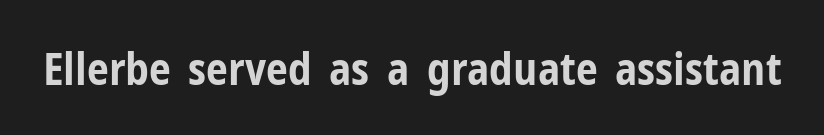
{"serif": "no", "italic": "no", "bold": "yes", "weight": "bold", "width": "condensed", "stroke_contrast": "low", "x_height": "medium", "monospaced": "no", "underline": "no", "letter_spacing": "normal", "letter_spacing_em": 0.0, "glyph_px": 44}
